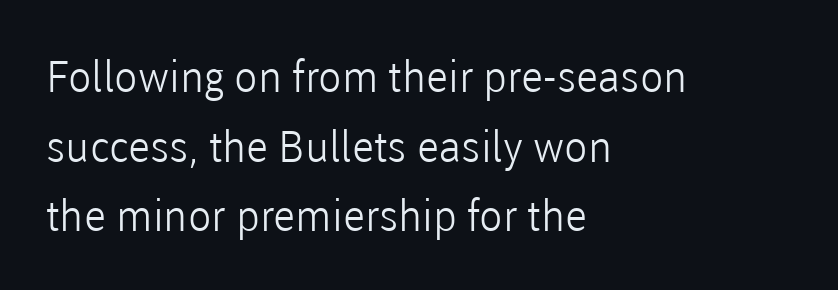
The image shows 43 px light sans-serif type, upright; set left-aligned, normal line spacing (1.62x), normal letter spacing, not underlined; low stroke contrast and a medium x-height.
